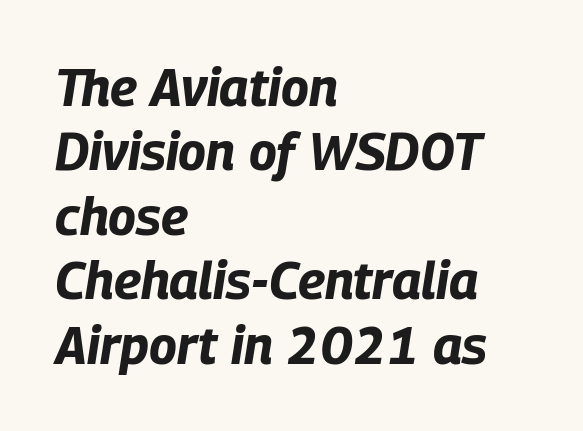
The specimen reads as italic at a glance. This rendering uses left alignment, leaving the right contour irregular. Short note: letters normally spaced. Rule under the text: the space is simply empty.
